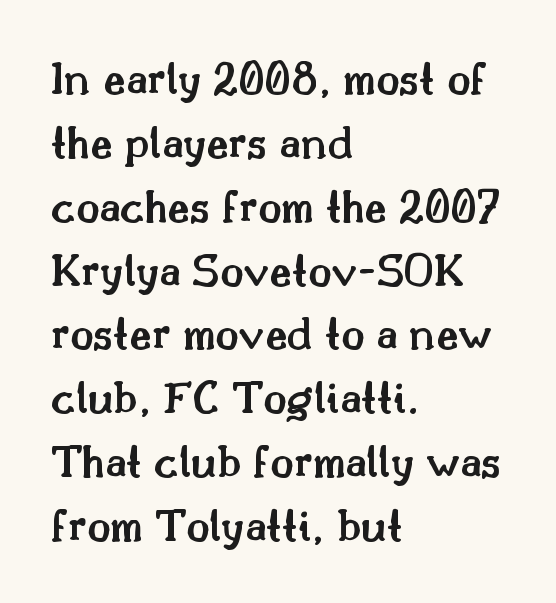
{"serif": "yes", "italic": "no", "bold": "semi", "weight": "semibold", "width": "normal", "stroke_contrast": "medium", "x_height": "small", "monospaced": "no", "underline": "no", "align": "left", "line_spacing": "normal", "line_spacing_ratio": 1.33, "letter_spacing": "normal", "letter_spacing_em": 0.0, "glyph_px": 48}
